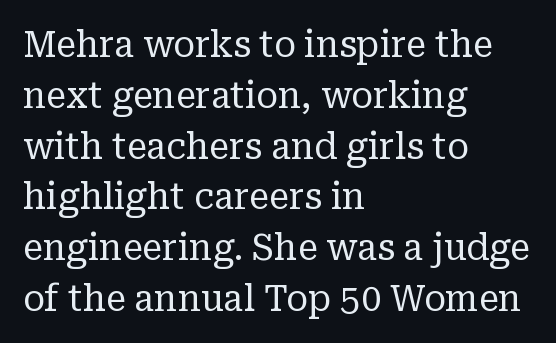
Characters remain perfectly vertical along every line. The text was rendered using a seriffed face with decorative stroke endings. Here the designer chose a conventional face with non-uniform glyph widths. There is no visible air inserted between adjacent glyphs.
